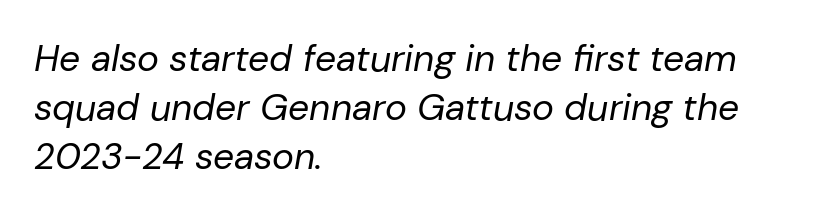
The image shows 37 px regular-weight type, italic (leaning right); set left-aligned, normal line spacing (1.32x), normal letter spacing, not underlined; low stroke contrast and a medium x-height.
